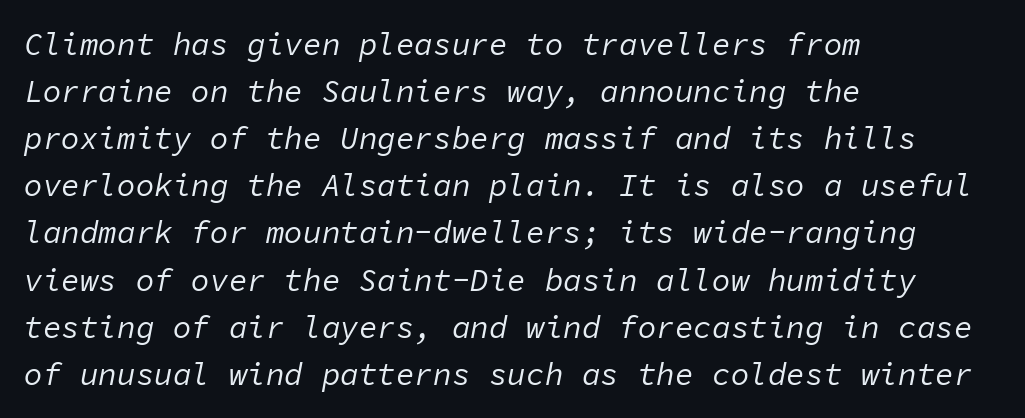
{"italic": "yes", "lean": "right", "slant_degrees": 11, "bold": "no", "weight": "regular", "width": "normal", "stroke_contrast": "low", "x_height": "medium", "monospaced": "yes", "underline": "no", "align": "left", "line_spacing": "normal", "line_spacing_ratio": 1.52, "letter_spacing": "normal", "letter_spacing_em": 0.0, "glyph_px": 31}
